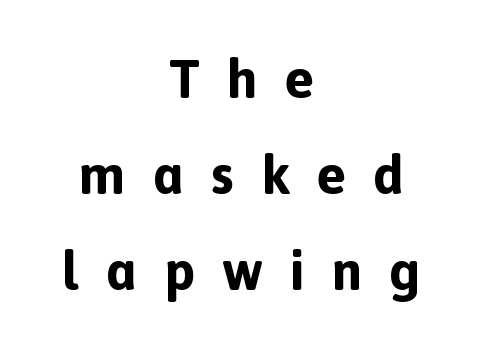
{"serif": "no", "italic": "no", "bold": "yes", "weight": "bold", "width": "normal", "x_height": "medium", "monospaced": "no", "underline": "no", "align": "center", "line_spacing_ratio": 1.75, "letter_spacing": "wide", "letter_spacing_em": 0.49, "glyph_px": 55}
